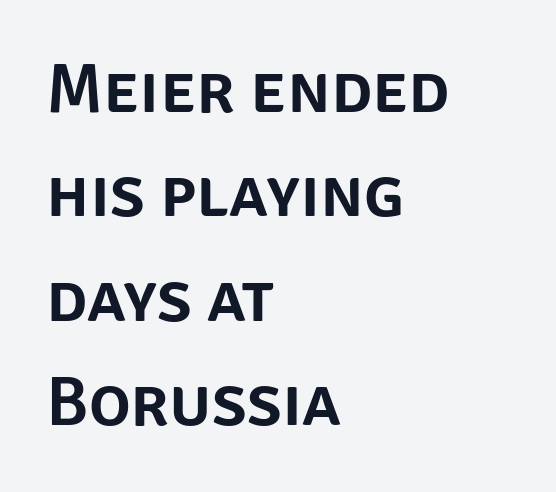
The type is set solid horizontally, with unmodified tracking. Nothing sits at the stroke ends, so this counts as sans-serif. The font's upright variant was chosen for this text. Students, observe: this is what conventionally led text looks like. Spacing verdict: proportional, widths tailored to each character.
